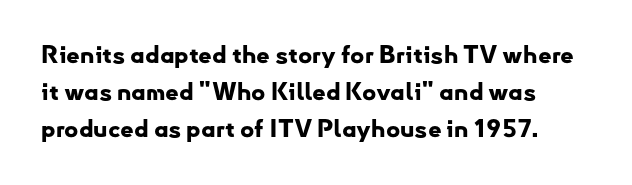
{"italic": "no", "bold": "yes", "underline": "no", "line_spacing": "normal", "line_spacing_ratio": 1.55, "letter_spacing": "normal", "letter_spacing_em": 0.0, "glyph_px": 24}
